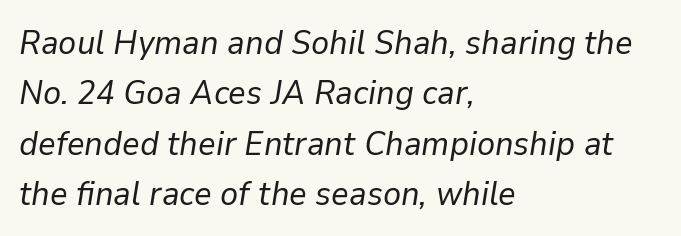
Q: Is the text bold? A: No.
Q: Is the text italic (slanted)? A: Yes, it leans right by about 9 degrees.
Q: Is the text underlined? A: No.
Q: How is the paragraph aligned? A: Left-aligned.
Q: Is the spacing between letters normal or unusually wide? A: Normal.
Q: Is the spacing between lines tight, normal or loose? A: Normal.
Q: Width (condensed, normal, or wide)? A: Normal.
Q: Stroke contrast? A: Low.
Q: x-height? A: Medium.
Q: Monospaced? A: No.
